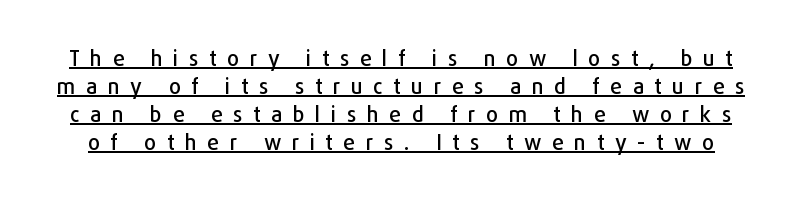
{"italic": "no", "underline": "yes", "line_spacing": "normal", "line_spacing_ratio": 1.34, "letter_spacing": "wide", "letter_spacing_em": 0.5, "glyph_px": 21}
